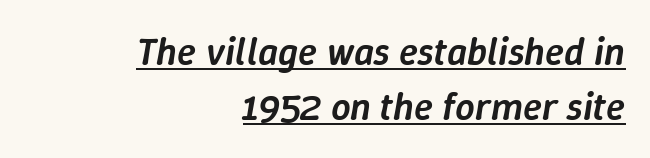
Q: Is the text bold? A: Semi-bold.
Q: Is the text italic (slanted)? A: Yes, it leans right by about 9 degrees.
Q: Is the text underlined? A: Yes.
Q: How is the paragraph aligned? A: Right-aligned.
Q: Is the spacing between letters normal or unusually wide? A: Normal.
Q: Is the spacing between lines tight, normal or loose? A: Normal.
Q: Width (condensed, normal, or wide)? A: Normal.
Q: Stroke contrast? A: Low.
Q: x-height? A: Medium.
Q: Monospaced? A: No.
